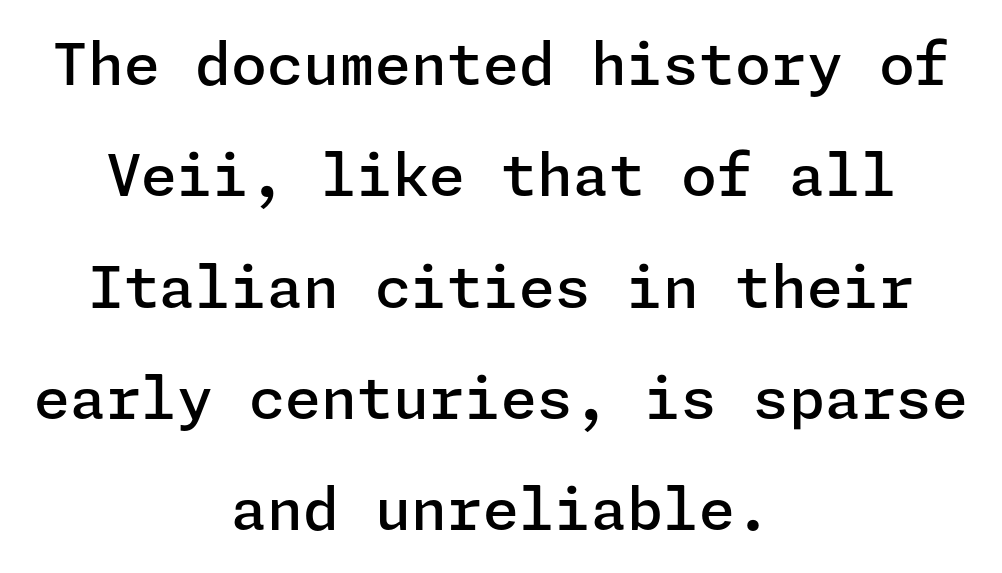
Q: Is the text bold? A: Semi-bold.
Q: Is the text italic (slanted)? A: No, it is upright.
Q: Is the typeface a serif or a sans-serif typeface? A: Sans-serif.
Q: Is the text underlined? A: No.
Q: How is the paragraph aligned? A: Centered.
Q: Is the spacing between letters normal or unusually wide? A: Normal.
Q: Is the spacing between lines tight, normal or loose? A: Loose.
Q: Width (condensed, normal, or wide)? A: Normal.
Q: Stroke contrast? A: Low.
Q: x-height? A: Medium.
